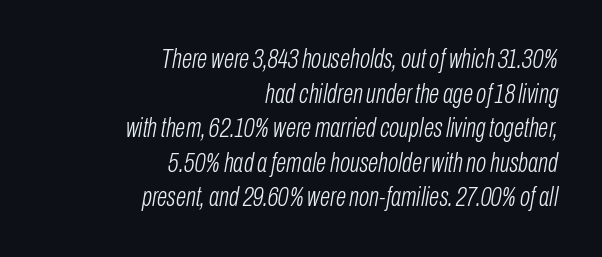
Q: Is the text bold? A: No.
Q: Is the text italic (slanted)? A: Yes, it leans right by about 10 degrees.
Q: Is the text underlined? A: No.
Q: How is the paragraph aligned? A: Right-aligned.
Q: Is the spacing between letters normal or unusually wide? A: Normal.
Q: Is the spacing between lines tight, normal or loose? A: Normal.
